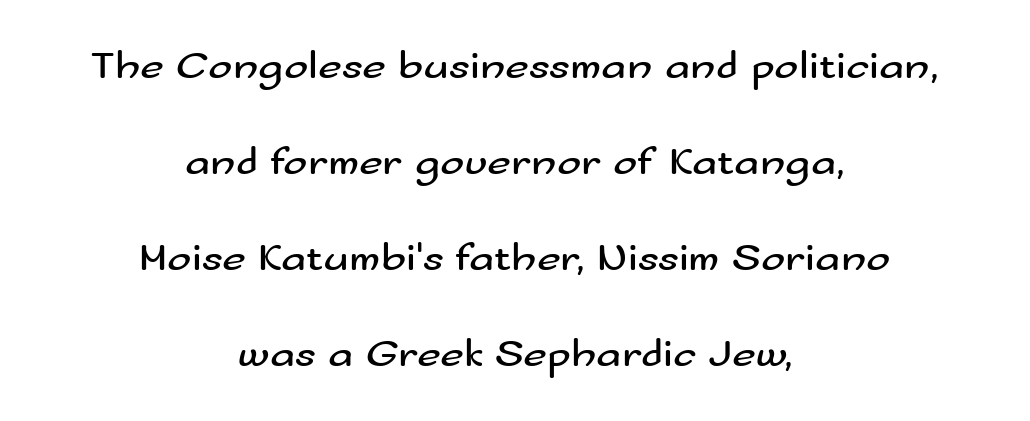
The image shows 41 px regular-weight, wide sans-serif type, upright; set centered, loose line spacing (2.34x), normal letter spacing, not underlined; medium stroke contrast and a small x-height.
